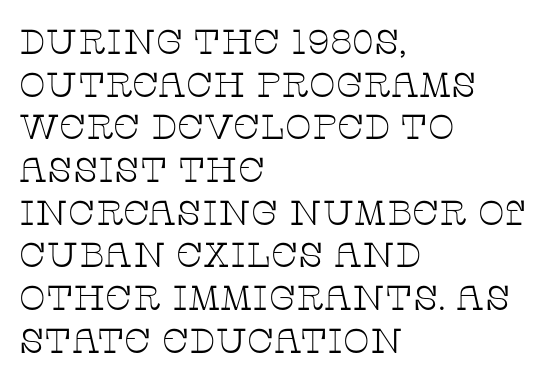
These lines are rendered in a variable-pitch font. Letters rest on an invisible, unmarked baseline. Horizontal alignment here is leftward, the default for most running prose. The type sits square on the baseline with zero lean.
